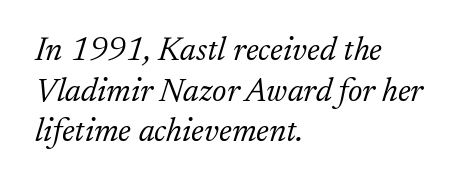
{"serif": "yes", "italic": "yes", "lean": "right", "slant_degrees": 17, "bold": "no", "weight": "light", "width": "normal", "stroke_contrast": "low", "x_height": "small", "monospaced": "no", "underline": "no", "align": "left", "line_spacing_ratio": 1.23, "letter_spacing": "normal", "letter_spacing_em": 0.0, "glyph_px": 33}
